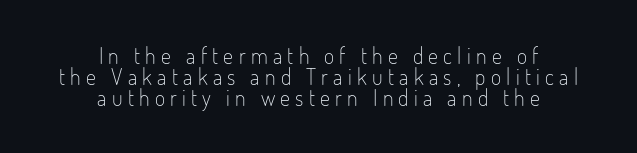
Q: Is the text bold? A: No.
Q: Is the text italic (slanted)? A: No, it is upright.
Q: Is the text underlined? A: No.
Q: How is the paragraph aligned? A: Centered.
Q: Is the spacing between letters normal or unusually wide? A: Unusually wide.
Q: Is the spacing between lines tight, normal or loose? A: Tight.
